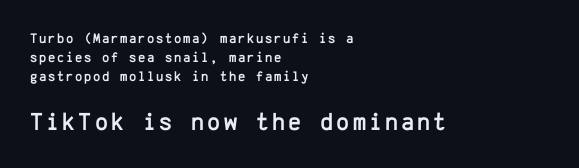
Q: Is the text italic (slanted)? A: No, it is upright.
Q: Is the text underlined? A: No.
Q: How is the paragraph aligned? A: Left-aligned.
Q: Is the spacing between lines tight, normal or loose? A: Normal.
Q: Which block of text is set in a larger size, the first (top) or the second (bottom)? A: The second (bottom) one.
